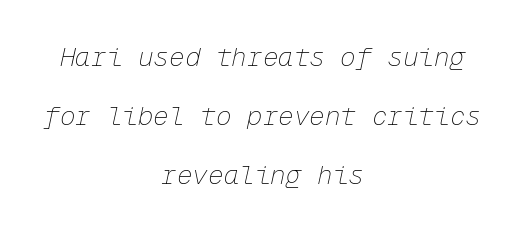
The image shows 26 px text type, italic (leaning right); set centered, loose line spacing (2.27x), normal letter spacing, not underlined.
